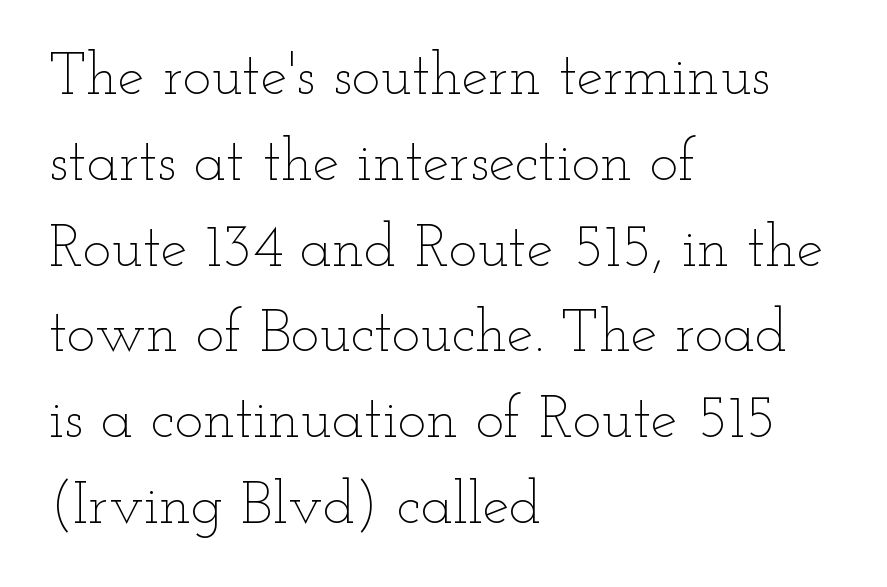
The image shows 60 px thin, wide type, upright; set left-aligned, normal line spacing (1.43x), normal letter spacing, not underlined; low stroke contrast and a small x-height.
